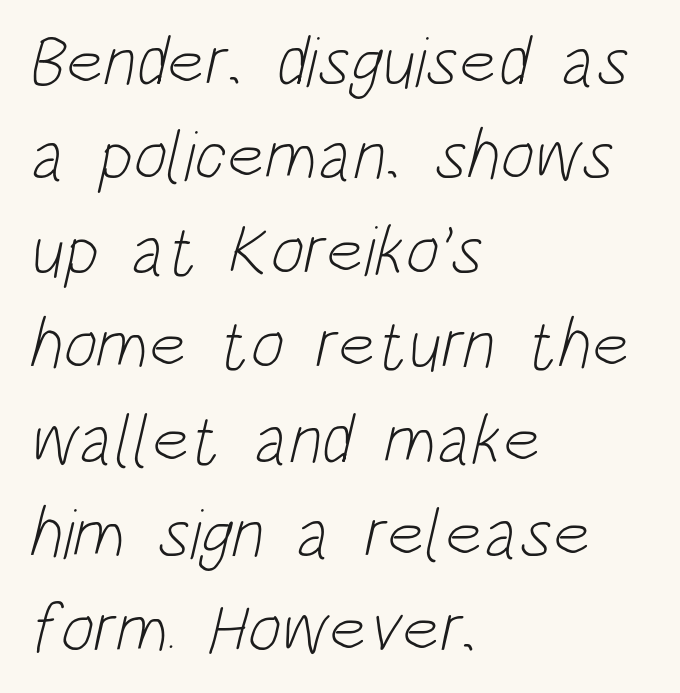
Q: Is the text bold? A: No.
Q: Is the typeface a serif or a sans-serif typeface? A: Sans-serif.
Q: Is the text underlined? A: No.
Q: How is the paragraph aligned? A: Left-aligned.
Q: Is the spacing between letters normal or unusually wide? A: Normal.
Q: Is the spacing between lines tight, normal or loose? A: Normal.
Q: Width (condensed, normal, or wide)? A: Condensed.
Q: Stroke contrast? A: Low.
Q: x-height? A: Large.
Q: Monospaced? A: No.
